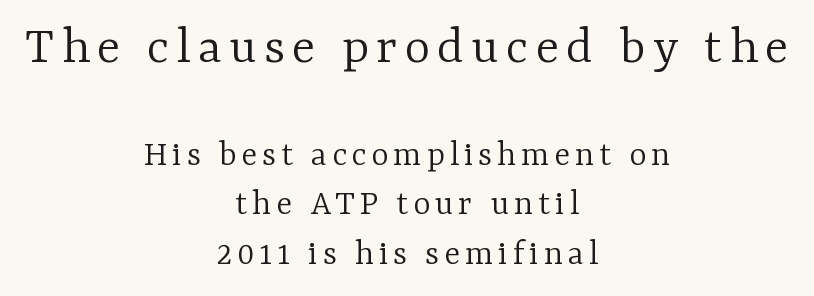
The image shows 55 px light serif type, upright; set centered, normal line spacing (1.33x), not underlined; the first (top) block is 1.49x larger; low stroke contrast and a medium x-height.
